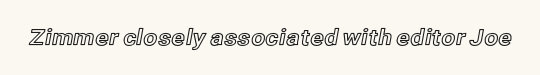
Q: Is the text italic (slanted)? A: Yes.
Q: Is the text underlined? A: No.
Q: Is the spacing between letters normal or unusually wide? A: Normal.
